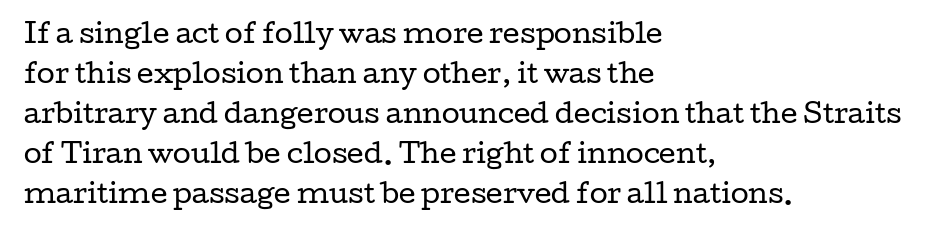
Q: Is the text bold? A: No.
Q: Is the text italic (slanted)? A: No, it is upright.
Q: Is the text underlined? A: No.
Q: How is the paragraph aligned? A: Left-aligned.
Q: Is the spacing between letters normal or unusually wide? A: Normal.
Q: Is the spacing between lines tight, normal or loose? A: Normal.
